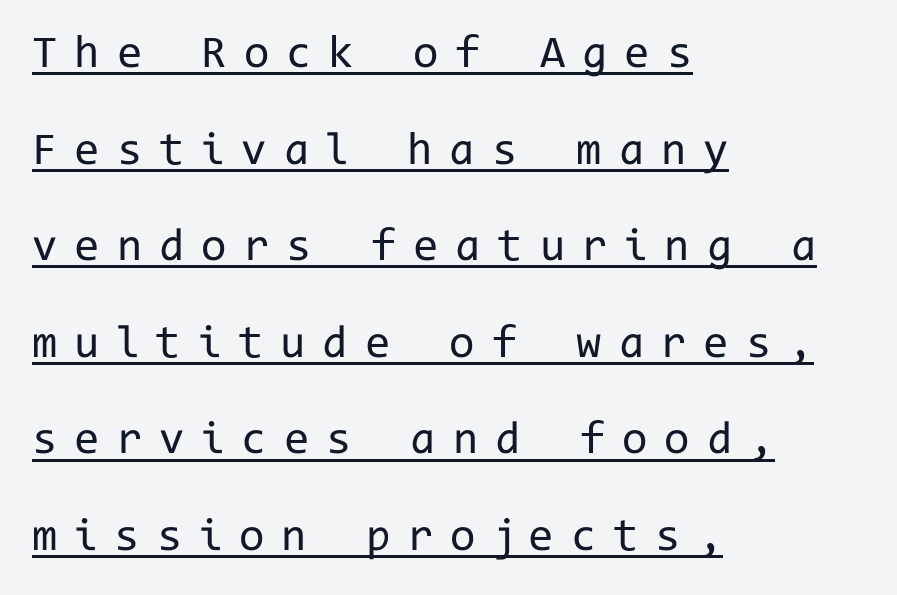
{"serif": "no", "italic": "no", "bold": "no", "weight": "regular", "width": "normal", "stroke_contrast": "low", "x_height": "medium", "monospaced": "yes", "underline": "yes", "align": "left", "line_spacing": "loose", "line_spacing_ratio": 2.1, "letter_spacing": "wide", "letter_spacing_em": 0.37, "glyph_px": 46}
